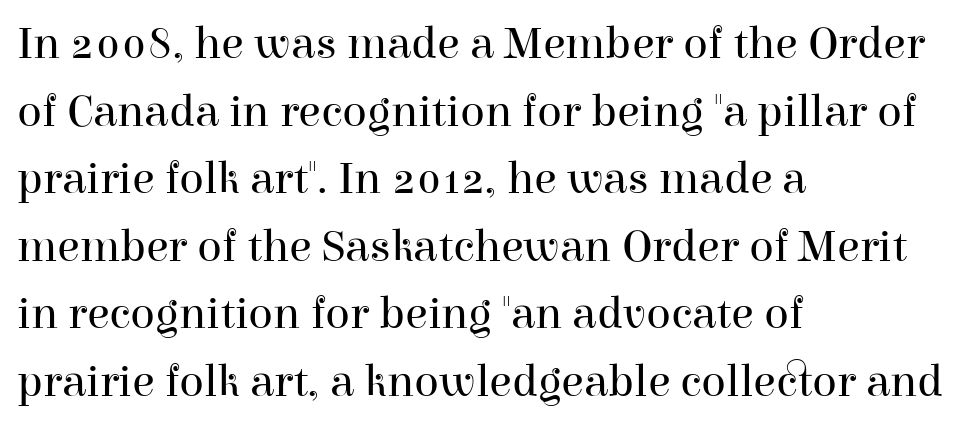
{"serif": "yes", "italic": "no", "bold": "no", "weight": "regular", "width": "normal", "stroke_contrast": "high", "x_height": "medium", "monospaced": "no", "underline": "no", "align": "left", "line_spacing": "normal", "line_spacing_ratio": 1.47, "letter_spacing": "normal", "letter_spacing_em": 0.0, "glyph_px": 46}
